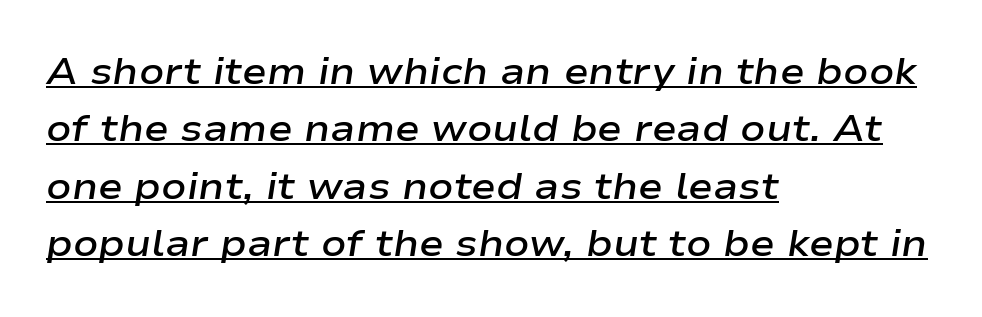
{"italic": "yes", "lean": "right", "slant_degrees": 9, "bold": "semi", "weight": "semibold", "width": "wide", "stroke_contrast": "low", "x_height": "medium", "monospaced": "no", "underline": "yes", "align": "left", "line_spacing": "normal", "line_spacing_ratio": 1.55, "letter_spacing": "normal", "letter_spacing_em": 0.0, "glyph_px": 37}
